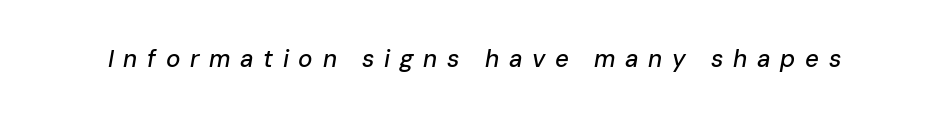
The image shows 24 px text type, italic (leaning right); set unusually wide letter spacing (+0.4 em), not underlined.
